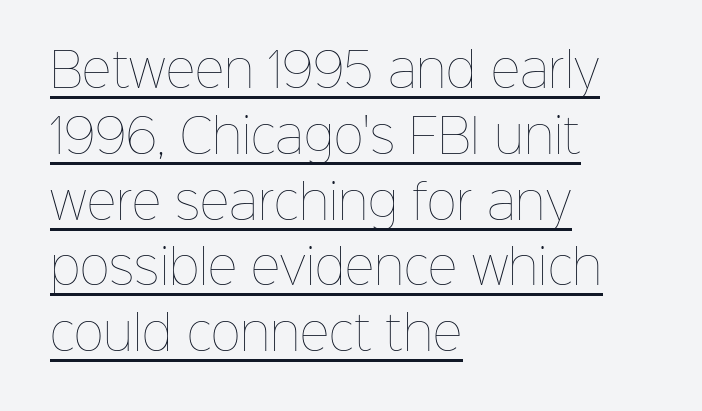
{"italic": "no", "bold": "no", "weight": "thin", "width": "normal", "stroke_contrast": "low", "x_height": "medium", "monospaced": "no", "underline": "yes", "align": "left", "line_spacing": "normal", "line_spacing_ratio": 1.43, "letter_spacing": "normal", "letter_spacing_em": 0.0, "glyph_px": 46}
